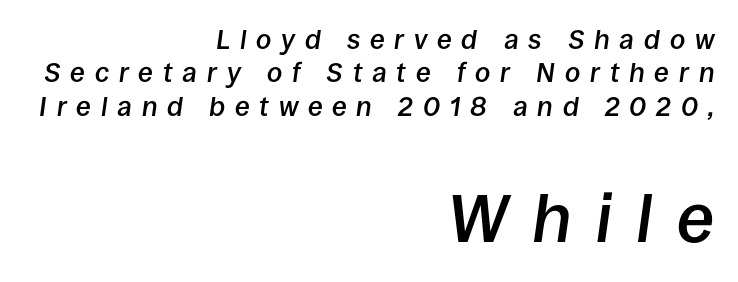
The following chunk of copy outweighs the initial chunk in type size. Beneath every word, the page is bare. The setting favours the right margin, as signatures and pull-quotes sometimes do. Rendered with sloped, italic letterforms.
